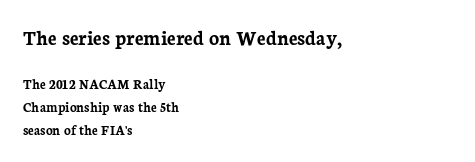
{"italic": "no", "bold": "yes", "underline": "no", "align": "left", "line_spacing": "normal", "line_spacing_ratio": 1.63, "letter_spacing": "normal", "letter_spacing_em": 0.0, "larger_block": "first", "size_ratio": 1.5, "glyph_px": 21}
